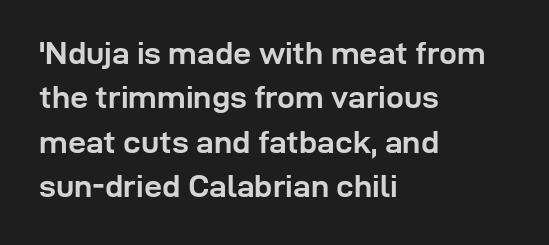
The image shows 32 px semibold sans-serif type, upright; set left-aligned, normal line spacing (1.39x), normal letter spacing, not underlined; low stroke contrast and a medium x-height.
